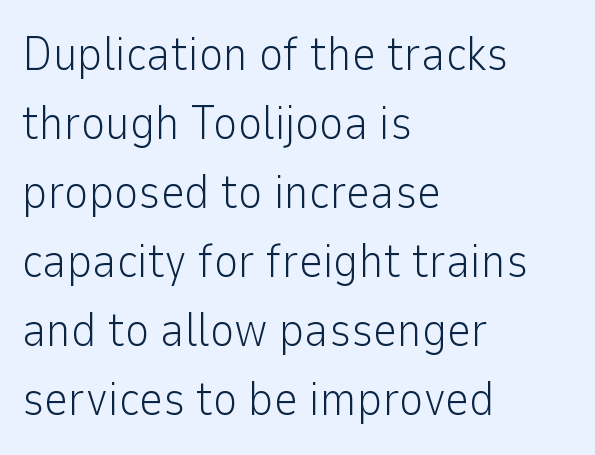
{"serif": "no", "italic": "no", "bold": "no", "weight": "light", "width": "normal", "stroke_contrast": "low", "x_height": "medium", "monospaced": "no", "underline": "no", "align": "left", "line_spacing": "normal", "line_spacing_ratio": 1.47, "letter_spacing": "normal", "letter_spacing_em": 0.0, "glyph_px": 47}
